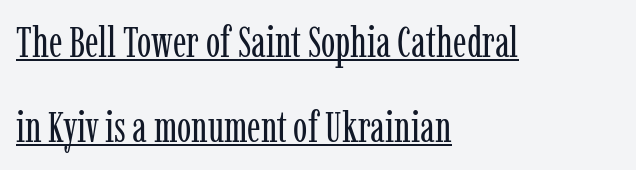
{"serif": "yes", "italic": "no", "bold": "no", "weight": "regular", "width": "condensed", "stroke_contrast": "low", "x_height": "medium", "monospaced": "no", "underline": "yes", "align": "left", "line_spacing": "loose", "line_spacing_ratio": 1.98, "letter_spacing": "normal", "letter_spacing_em": 0.0, "glyph_px": 43}
